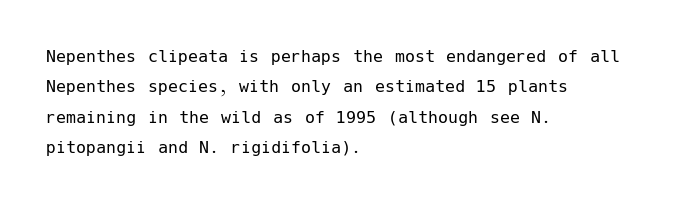
Q: Is the text bold? A: No.
Q: Is the text italic (slanted)? A: No, it is upright.
Q: Is the text underlined? A: No.
Q: How is the paragraph aligned? A: Left-aligned.
Q: Is the spacing between letters normal or unusually wide? A: Normal.
Q: Is the spacing between lines tight, normal or loose? A: Normal.
